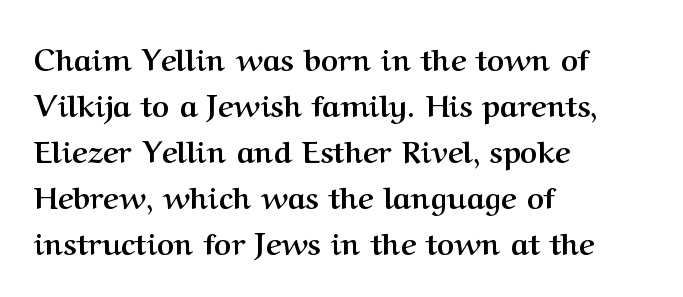
Words appear dense and cohesive because spacing is normal. No italicization has been applied; the sample stays upright. Looks like regular typesetting: each glyph gets only the width it needs. Letterform terminals end in serifs throughout the passage. Words float on clear page, feet unadorned. Typesetter's note: full bold, strokes at maximum text heaviness.
